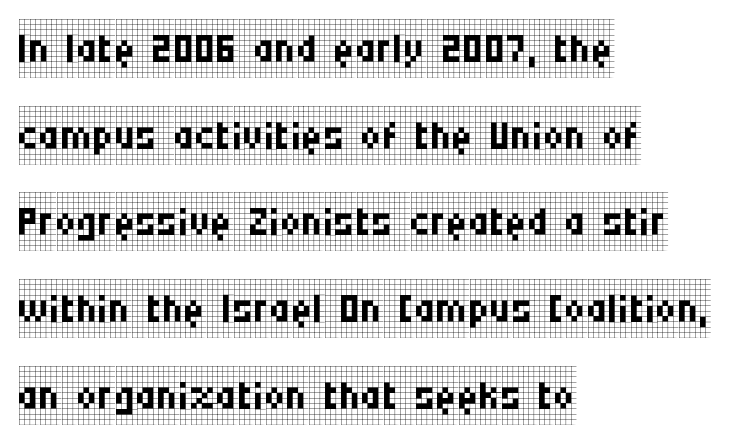
Layout note: lines flush left. A typesetter would mark this as roman, not italic. The rendering uses natural spacing where letterforms have individual widths. A bare baseline throughout the passage. The font sits on the lighter half of the weight spectrum, regular included. Baseline-to-baseline distance is the conventional proportion of letter height.
